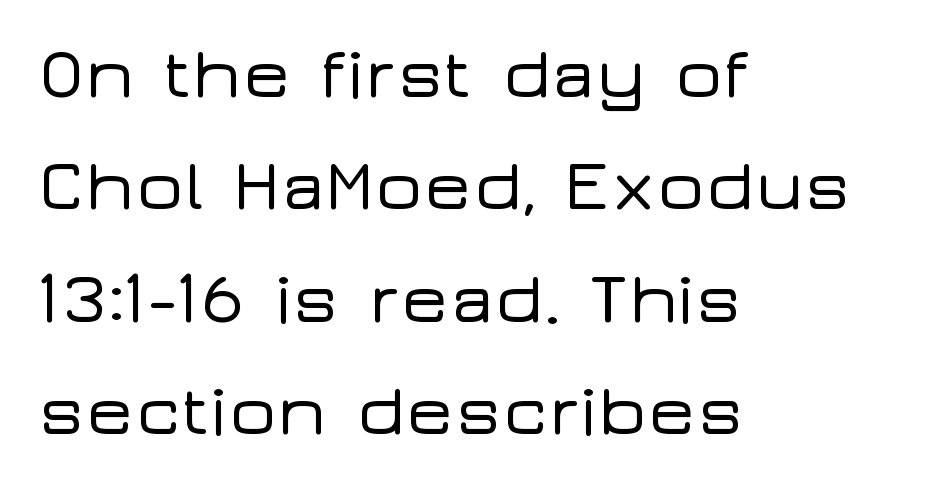
{"serif": "no", "italic": "no", "width": "wide", "stroke_contrast": "low", "x_height": "medium", "monospaced": "no", "underline": "no", "align": "left", "line_spacing": "normal", "line_spacing_ratio": 1.56, "letter_spacing": "normal", "letter_spacing_em": 0.0, "glyph_px": 72}
